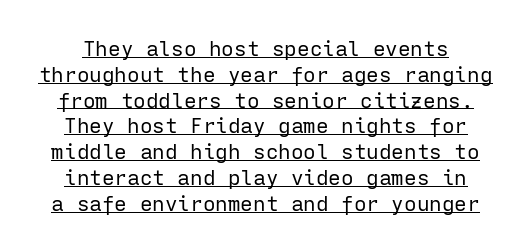
{"italic": "no", "bold": "no", "underline": "yes", "line_spacing_ratio": 1.23, "letter_spacing": "normal", "letter_spacing_em": 0.0, "glyph_px": 21}
